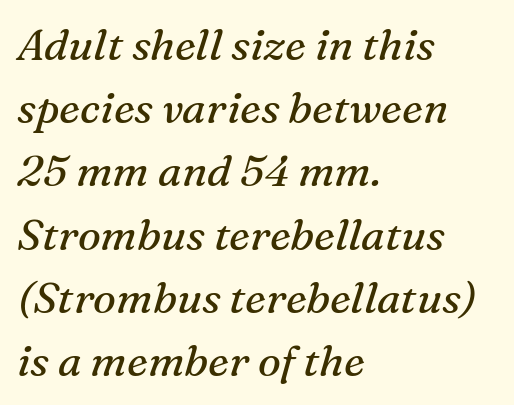
The image shows 43 px regular-weight serif type, italic (leaning right); set left-aligned, normal line spacing (1.47x), normal letter spacing, not underlined; medium stroke contrast and a medium x-height.
